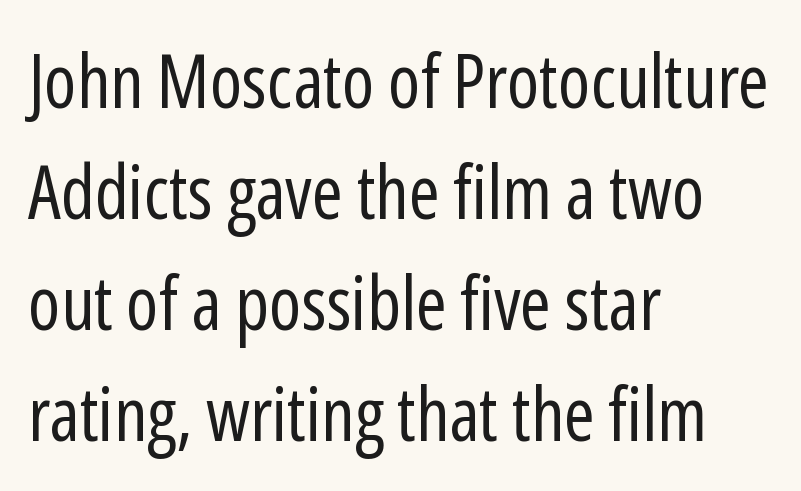
Q: Is the text bold? A: No.
Q: Is the text italic (slanted)? A: No, it is upright.
Q: Is the typeface a serif or a sans-serif typeface? A: Sans-serif.
Q: Is the text underlined? A: No.
Q: How is the paragraph aligned? A: Left-aligned.
Q: Is the spacing between letters normal or unusually wide? A: Normal.
Q: Is the spacing between lines tight, normal or loose? A: Normal.
Q: Width (condensed, normal, or wide)? A: Condensed.
Q: Stroke contrast? A: Low.
Q: x-height? A: Medium.
Q: Monospaced? A: No.
